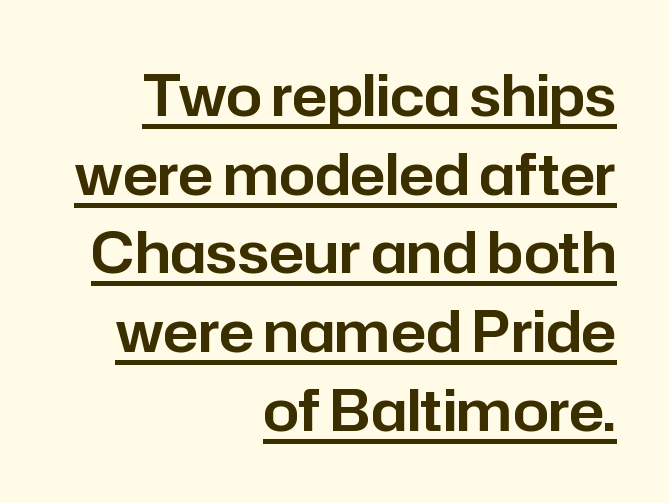
The image shows 57 px sans-serif type, upright; set right-aligned, normal line spacing (1.38x), normal letter spacing, underlined; low stroke contrast and a medium x-height.
